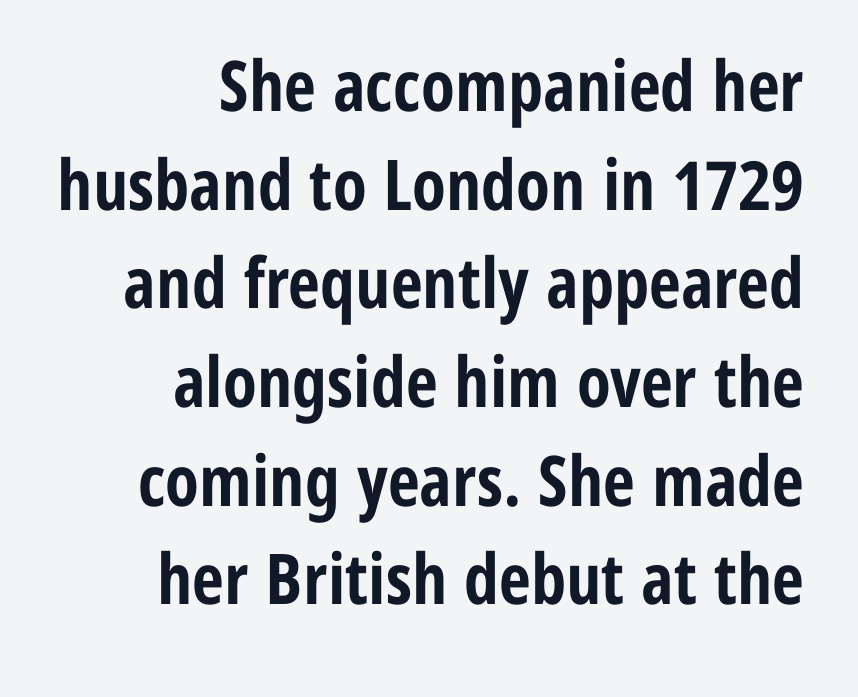
Plain, unruled lines of type. These lines stack with their right ends in a neat column. Character widths vary here, with narrow letters taking less room than wide ones. Type style note: lacks serifs. These lines keep a tight, regular rhythm from letter to letter. Style check: upright.
